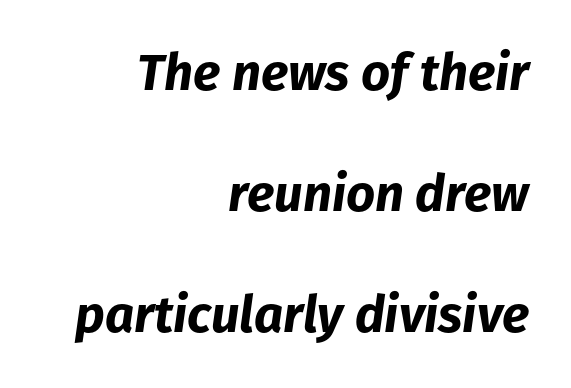
The image shows 51 px bold type, italic (leaning right); set right-aligned, loose line spacing (2.37x), normal letter spacing, not underlined; low stroke contrast and a medium x-height.
